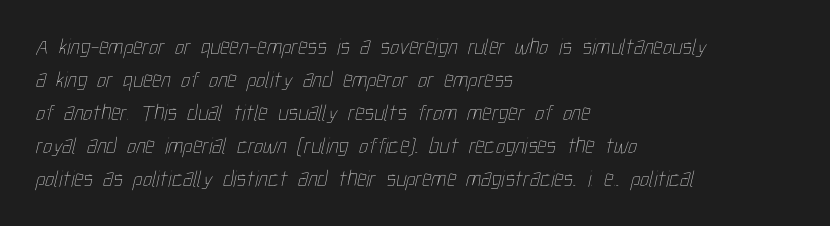
The image shows 23 px text type; set left-aligned, normal line spacing (1.43x), normal letter spacing, not underlined.
